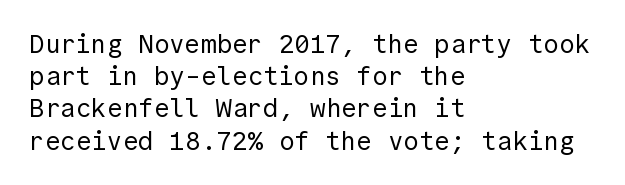
{"italic": "no", "bold": "no", "underline": "no", "align": "left", "line_spacing_ratio": 1.24, "letter_spacing": "normal", "letter_spacing_em": 0.0, "glyph_px": 26}
